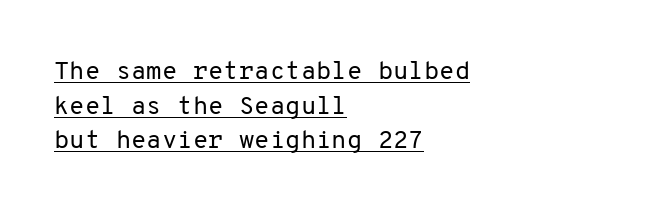
{"italic": "no", "bold": "no", "underline": "yes", "align": "left", "line_spacing": "normal", "line_spacing_ratio": 1.39, "letter_spacing": "normal", "letter_spacing_em": 0.0, "glyph_px": 25}
